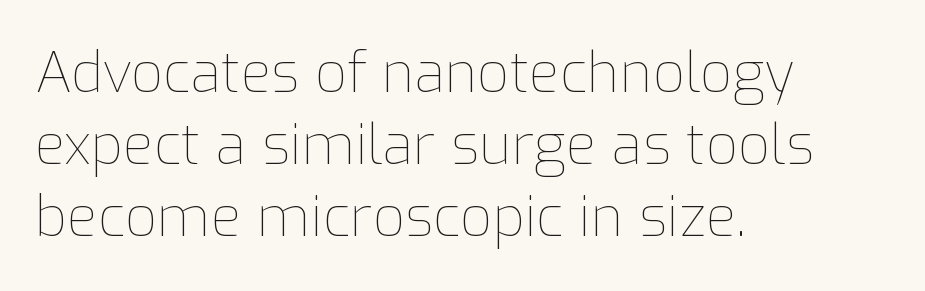
Is the letter spacing exaggerated? No — it looks like the ordinary default. Is the stroke heavy? The answer is a plain regular-or-lighter. Regular leading. Plain, unruled lines of type.
